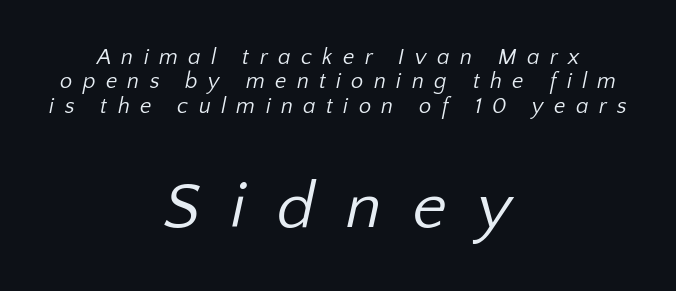
If you folded the block vertically in half, each line would mirror itself in length. Character widths vary here, with narrow letters taking less room than wide ones. Scale increases going downward across the two blocks. Display-style spreading of the glyphs; the letterfit is very open. Weight: regular or lighter. Each letter's strokes conclude bluntly, with no projecting serifs.
